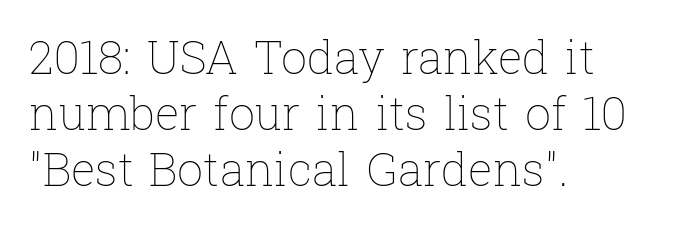
{"italic": "no", "bold": "no", "weight": "thin", "width": "normal", "stroke_contrast": "low", "x_height": "medium", "monospaced": "no", "underline": "no", "align": "left", "line_spacing_ratio": 1.22, "letter_spacing": "normal", "letter_spacing_em": 0.0, "glyph_px": 46}
